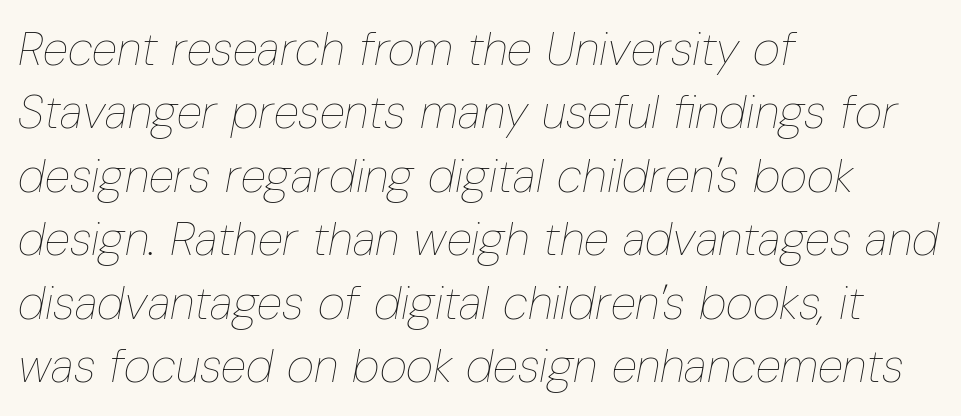
Q: Is the text bold? A: No.
Q: Is the text italic (slanted)? A: Yes, it leans right by about 10 degrees.
Q: Is the text underlined? A: No.
Q: How is the paragraph aligned? A: Left-aligned.
Q: Is the spacing between letters normal or unusually wide? A: Normal.
Q: Is the spacing between lines tight, normal or loose? A: Normal.
Q: Width (condensed, normal, or wide)? A: Condensed.
Q: Stroke contrast? A: Low.
Q: x-height? A: Medium.
Q: Monospaced? A: No.
